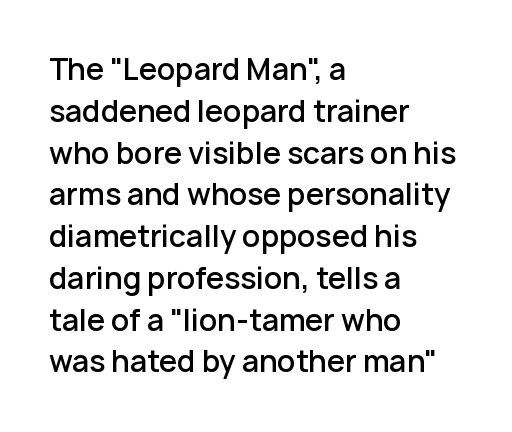
The image shows 29 px semibold sans-serif type, upright; set left-aligned, normal line spacing (1.44x), normal letter spacing, not underlined; low stroke contrast and a medium x-height.
